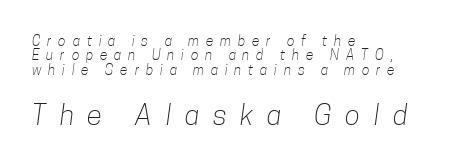
Q: Is the text bold? A: No.
Q: Is the typeface a serif or a sans-serif typeface? A: Sans-serif.
Q: Is the text underlined? A: No.
Q: How is the paragraph aligned? A: Left-aligned.
Q: Is the spacing between letters normal or unusually wide? A: Unusually wide.
Q: Is the spacing between lines tight, normal or loose? A: Tight.
Q: Which block of text is set in a larger size, the first (top) or the second (bottom)? A: The second (bottom) one.
Q: Width (condensed, normal, or wide)? A: Condensed.
Q: Stroke contrast? A: Low.
Q: x-height? A: Medium.
Q: Monospaced? A: No.
